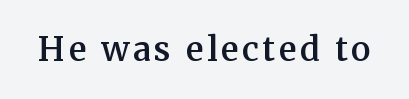
Is this a fixed-width face? No — the glyphs have proportional, varying widths. Ascenders rise straight up at ninety degrees. The letters carry serifs — small finishing strokes at the ends of their stems. Slightly chunky letters — semibold, I'd say, not full bold. Underlining? Definitely not there.
